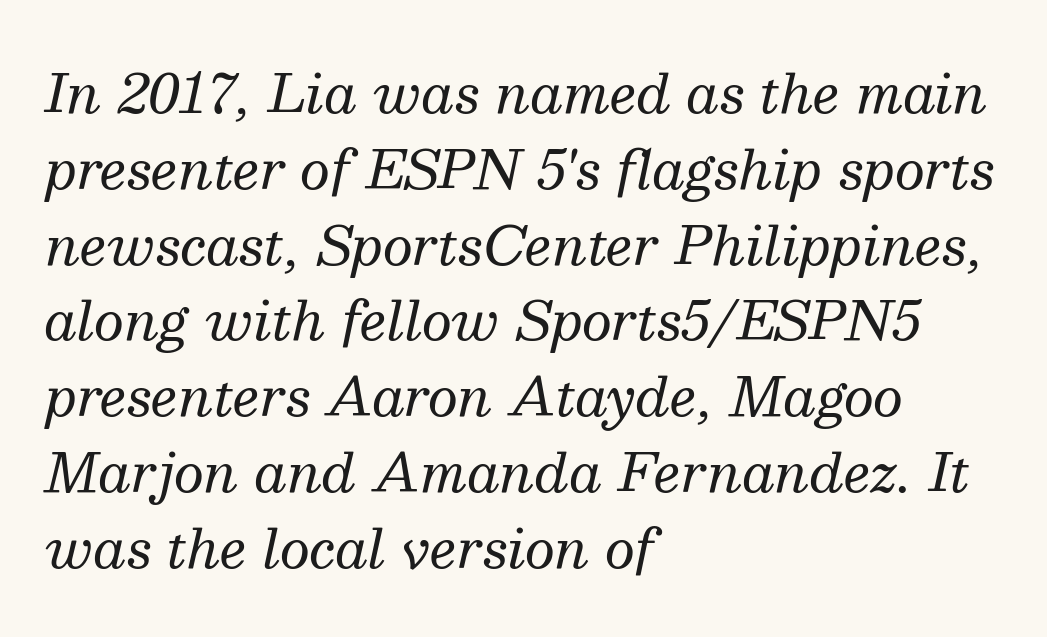
Q: Is the text bold? A: No.
Q: Is the text italic (slanted)? A: Yes, it leans right by about 13 degrees.
Q: Is the typeface a serif or a sans-serif typeface? A: Serif.
Q: Is the text underlined? A: No.
Q: How is the paragraph aligned? A: Left-aligned.
Q: Is the spacing between letters normal or unusually wide? A: Normal.
Q: Is the spacing between lines tight, normal or loose? A: Normal.
Q: Width (condensed, normal, or wide)? A: Normal.
Q: Stroke contrast? A: Medium.
Q: x-height? A: Medium.
Q: Monospaced? A: No.
